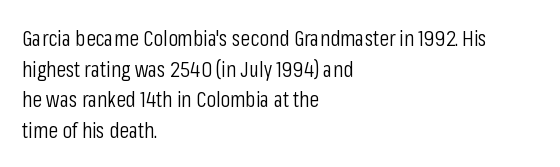
The image shows 22 px text type, upright; set left-aligned, normal line spacing (1.39x), normal letter spacing, not underlined.
